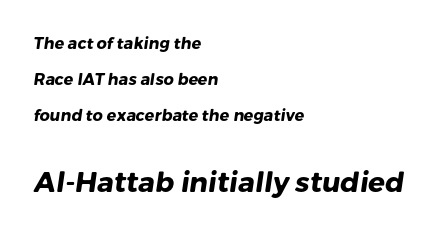
You could fit nearly another row in the gap between these rows. Lines of text with bare space underneath. No extra tracking has been applied to these lines. Each letter keeps its own natural width here, so spacing adapts to shape.
